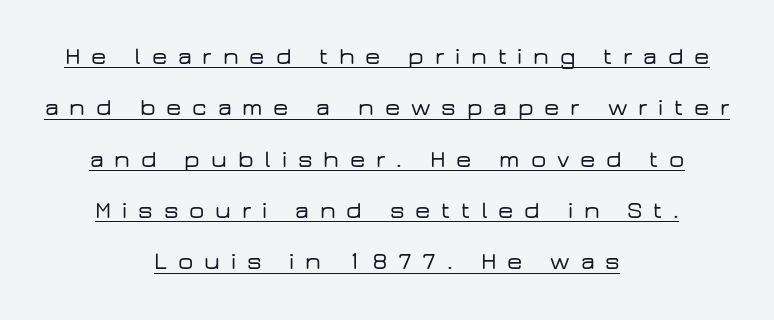
This is roman type, the default non-slanted kind. A baseline rule has been typeset under these characters. Typeset on center — no edge is straight. Line spacing here is loose. The tracking jumps out immediately: characters are airy and widely separated.
